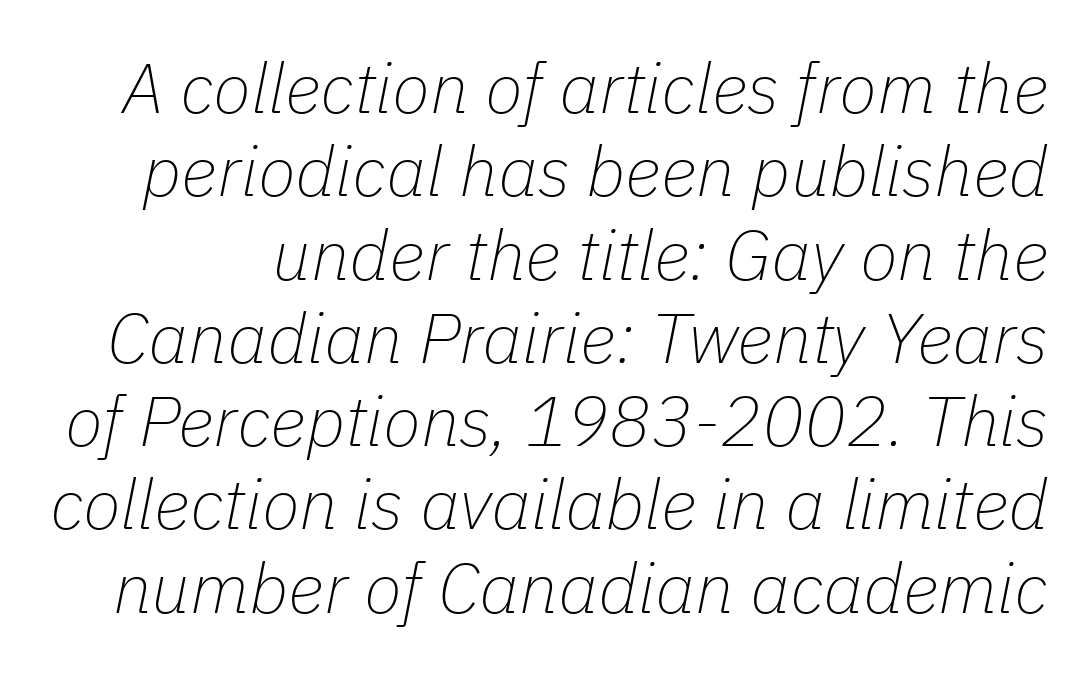
{"italic": "yes", "lean": "right", "slant_degrees": 11, "bold": "no", "weight": "thin", "width": "normal", "stroke_contrast": "low", "x_height": "medium", "monospaced": "no", "underline": "no", "line_spacing_ratio": 1.19, "letter_spacing": "normal", "letter_spacing_em": 0.0, "glyph_px": 70}
